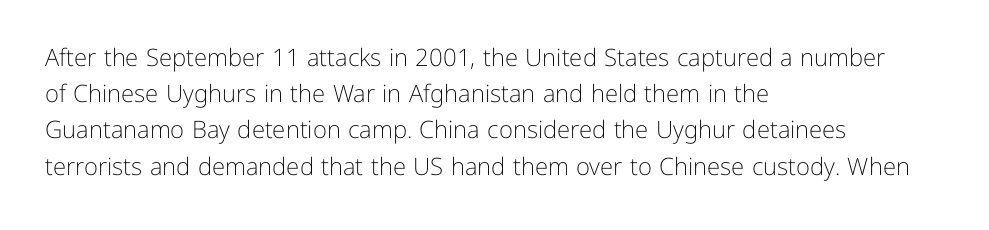
The image shows 24 px text type, upright; set left-aligned, normal line spacing (1.51x), normal letter spacing, not underlined.
